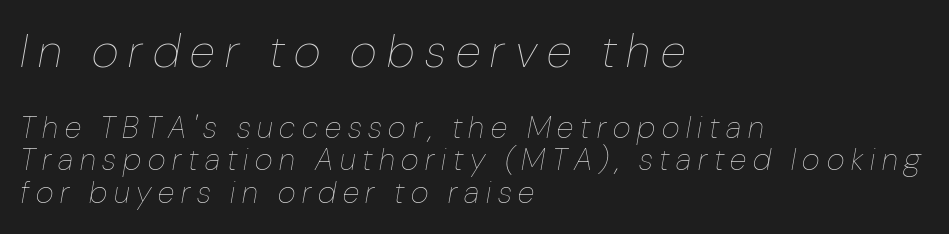
The image shows 47 px thin, condensed type, italic (leaning right); set left-aligned, tight line spacing (1.05x), unusually wide letter spacing (+0.22 em), not underlined; the first (top) block is 1.52x larger; low stroke contrast and a medium x-height.
